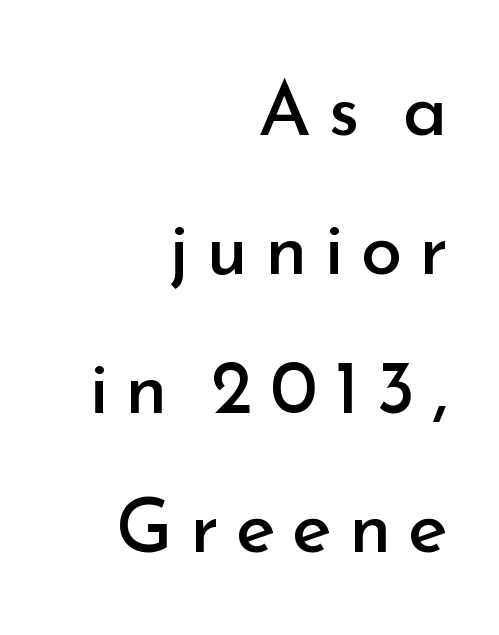
The image shows 76 px regular-weight sans-serif type, upright; set right-aligned, line spacing 1.83x, unusually wide letter spacing (+0.22 em), not underlined; low stroke contrast and a small x-height.
